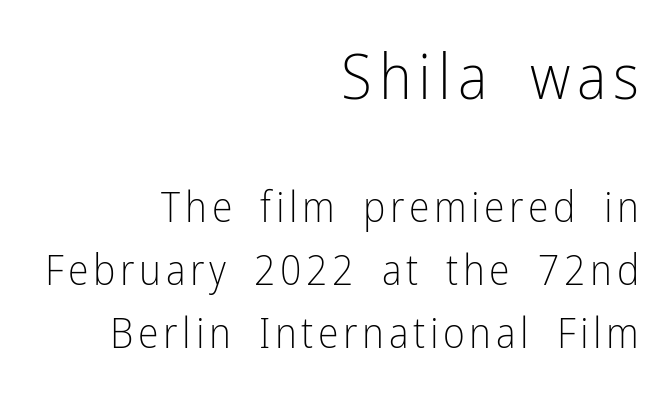
Q: Is the text bold? A: No.
Q: Is the text italic (slanted)? A: No, it is upright.
Q: Is the typeface a serif or a sans-serif typeface? A: Sans-serif.
Q: Is the text underlined? A: No.
Q: How is the paragraph aligned? A: Right-aligned.
Q: Is the spacing between lines tight, normal or loose? A: Normal.
Q: Which block of text is set in a larger size, the first (top) or the second (bottom)? A: The first (top) one.
Q: Width (condensed, normal, or wide)? A: Condensed.
Q: Stroke contrast? A: Low.
Q: x-height? A: Medium.
Q: Monospaced? A: No.
